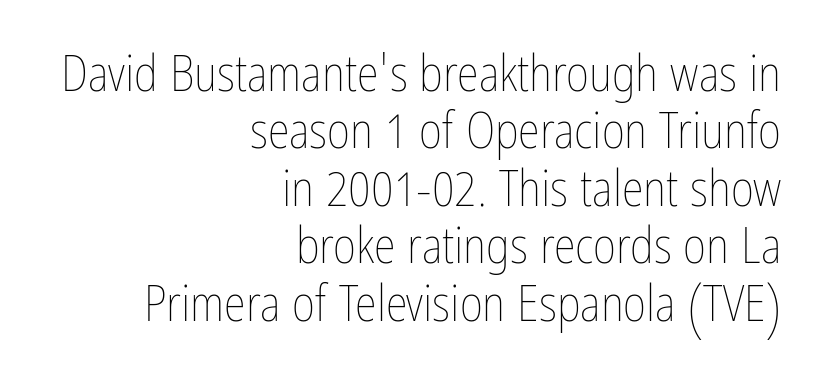
All the whitespace from short lines collects on the left. This sample has the flowing, uneven cadence of proportional lettering. Check the space under the baseline: it is left empty. How are the letters spaced? Ordinarily, with no added tracking. Italic? Not at all — the glyphs are vertical.
